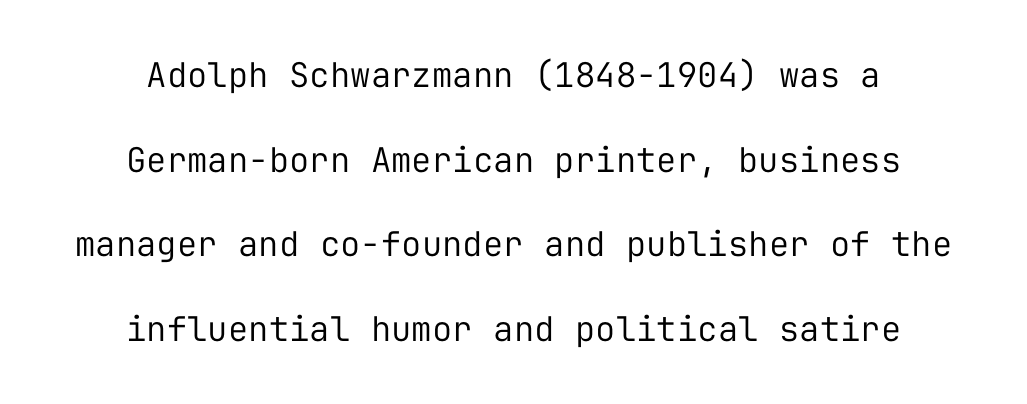
Counters stay open thanks to moderate or lighter strokes. Regarding serifs, this sample does without them. Notice the wide empty band between every row — that's loose leading. Style check: upright.
